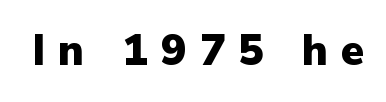
Q: Is the text bold? A: Yes.
Q: Is the text italic (slanted)? A: No, it is upright.
Q: Is the typeface a serif or a sans-serif typeface? A: Sans-serif.
Q: Is the text underlined? A: No.
Q: Is the spacing between letters normal or unusually wide? A: Unusually wide.
Q: Width (condensed, normal, or wide)? A: Normal.
Q: Stroke contrast? A: Low.
Q: x-height? A: Medium.
Q: Monospaced? A: No.
